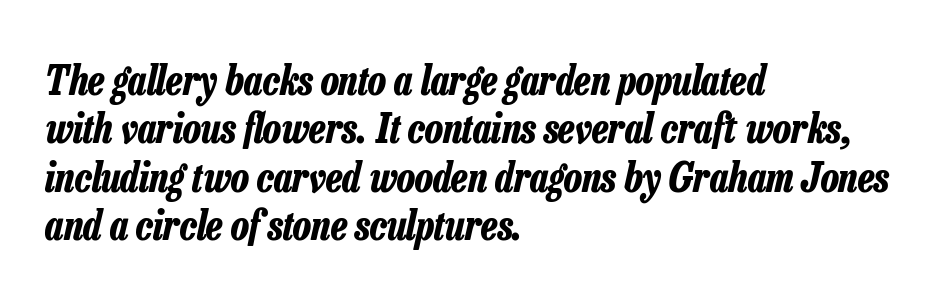
{"italic": "yes", "lean": "right", "slant_degrees": 13, "bold": "yes", "weight": "bold", "width": "condensed", "stroke_contrast": "low", "x_height": "medium", "monospaced": "no", "underline": "no", "align": "left", "line_spacing_ratio": 1.21, "letter_spacing": "normal", "letter_spacing_em": 0.0, "glyph_px": 40}
